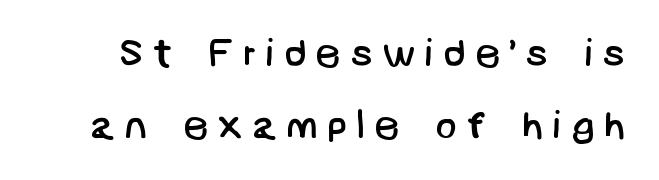
The image shows 40 px regular-weight sans-serif type; set line spacing 1.8x, unusually wide letter spacing (+0.22 em), not underlined; low stroke contrast and a large x-height.
